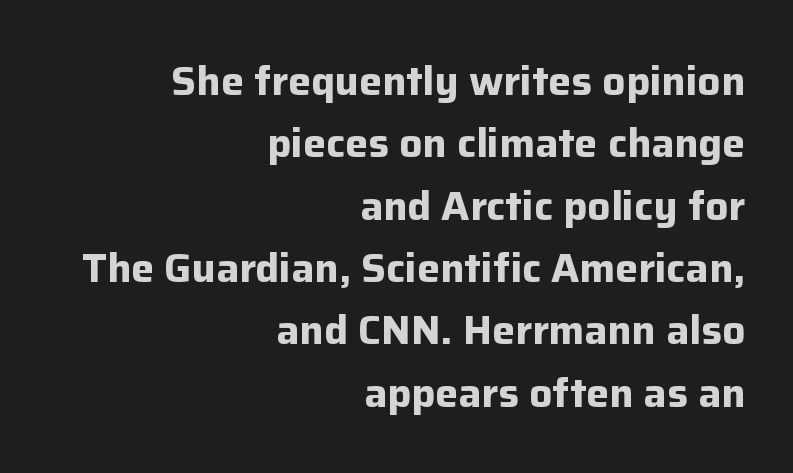
{"serif": "no", "italic": "no", "bold": "yes", "weight": "bold", "width": "normal", "stroke_contrast": "low", "x_height": "medium", "monospaced": "no", "underline": "no", "align": "right", "line_spacing": "normal", "line_spacing_ratio": 1.52, "letter_spacing": "normal", "letter_spacing_em": 0.0, "glyph_px": 41}
